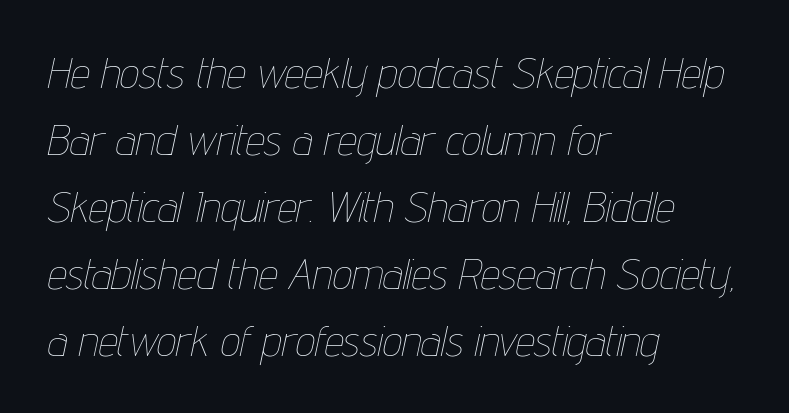
Here the designer chose a conventional face with non-uniform glyph widths. Rendered with sloped, italic letterforms. Words appear dense and cohesive because spacing is normal. Each stroke keeps to a modest, everyday thickness or less. The strip under each line holds only bare page. Leading matches the norm, producing a regular column.
